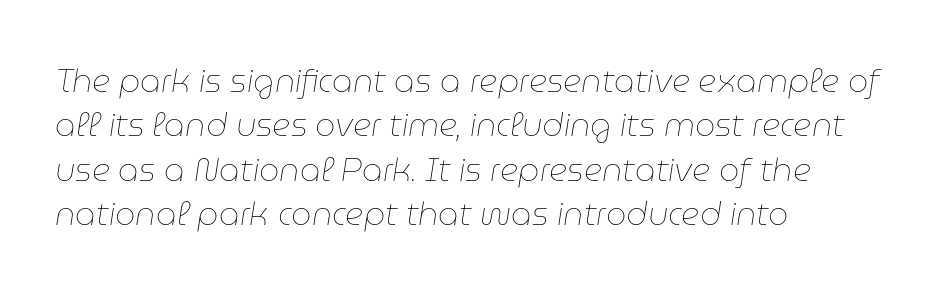
{"italic": "yes", "lean": "right", "slant_degrees": 9, "bold": "no", "weight": "thin", "width": "normal", "stroke_contrast": "low", "x_height": "medium", "monospaced": "no", "underline": "no", "align": "left", "line_spacing": "normal", "line_spacing_ratio": 1.39, "letter_spacing": "normal", "letter_spacing_em": 0.0, "glyph_px": 32}
